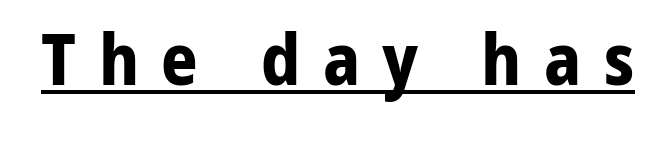
You could not count columns in this text — the font is proportionally spaced. Pretty heavy lettering here — definitely bold. Quick note: not italic, upright. The horizontal fit of the characters is loose and conspicuously gappy.
